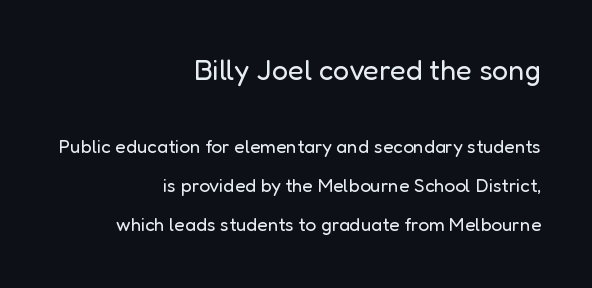
{"serif": "no", "italic": "no", "bold": "no", "weight": "regular", "width": "normal", "stroke_contrast": "low", "x_height": "medium", "monospaced": "no", "underline": "no", "align": "right", "line_spacing": "loose", "line_spacing_ratio": 2.06, "letter_spacing": "normal", "letter_spacing_em": 0.0, "larger_block": "first", "size_ratio": 1.53, "glyph_px": 29}
